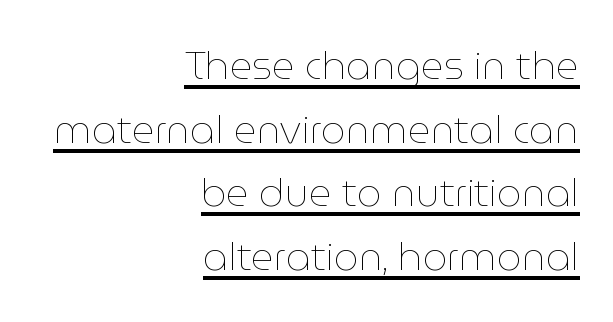
The image shows 39 px thin type, upright; set right-aligned, normal line spacing (1.63x), normal letter spacing, underlined; low stroke contrast and a medium x-height.
